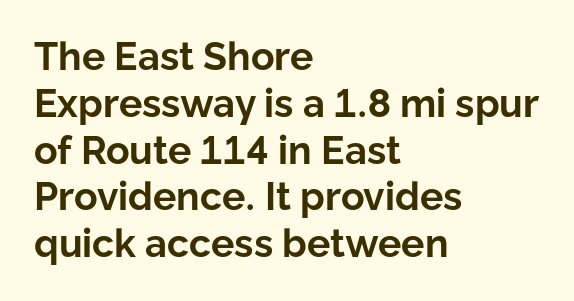
The image shows 39 px bold sans-serif type, upright; set left-aligned, line spacing 1.2x, normal letter spacing, not underlined; low stroke contrast and a medium x-height.
